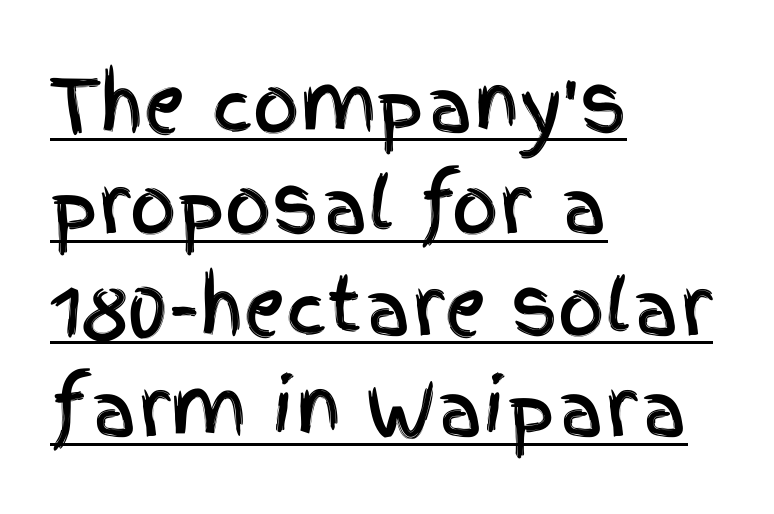
{"serif": "no", "italic": "no", "width": "condensed", "x_height": "large", "monospaced": "no", "underline": "yes", "align": "left", "line_spacing": "normal", "line_spacing_ratio": 1.39, "letter_spacing": "normal", "letter_spacing_em": 0.0, "glyph_px": 73}
